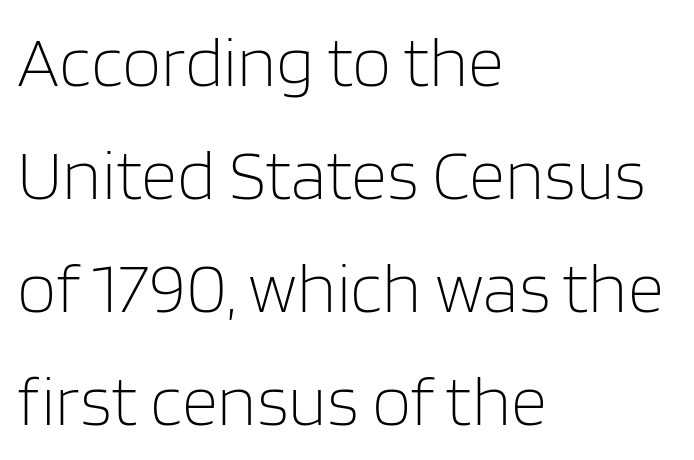
The image shows 71 px light sans-serif type, upright; set left-aligned, normal line spacing (1.59x), normal letter spacing, not underlined; low stroke contrast and a large x-height.
